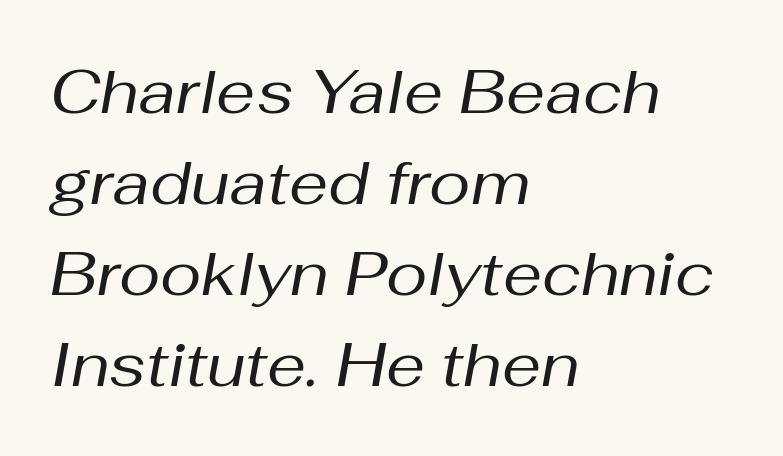
The image shows 62 px regular-weight type, italic (leaning right); set left-aligned, normal line spacing (1.47x), normal letter spacing, not underlined; medium stroke contrast and a medium x-height.
